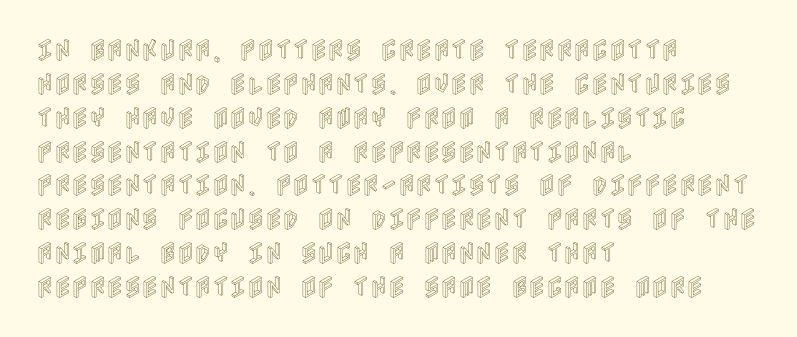
Q: Is the text italic (slanted)? A: No, it is upright.
Q: Is the text underlined? A: No.
Q: How is the paragraph aligned? A: Left-aligned.
Q: Is the spacing between letters normal or unusually wide? A: Normal.
Q: Is the spacing between lines tight, normal or loose? A: Normal.
